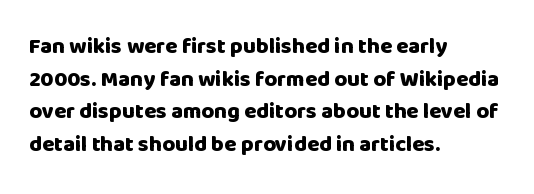
Q: Is the text bold? A: Yes.
Q: Is the text italic (slanted)? A: No, it is upright.
Q: Is the text underlined? A: No.
Q: How is the paragraph aligned? A: Left-aligned.
Q: Is the spacing between letters normal or unusually wide? A: Normal.
Q: Is the spacing between lines tight, normal or loose? A: Normal.
